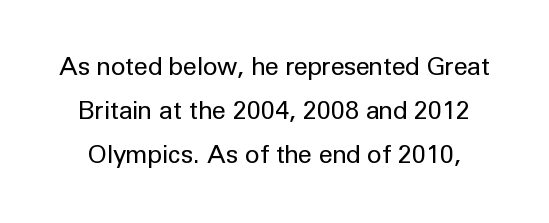
Q: Is the text bold? A: No.
Q: Is the text italic (slanted)? A: No, it is upright.
Q: Is the text underlined? A: No.
Q: Is the spacing between letters normal or unusually wide? A: Normal.
